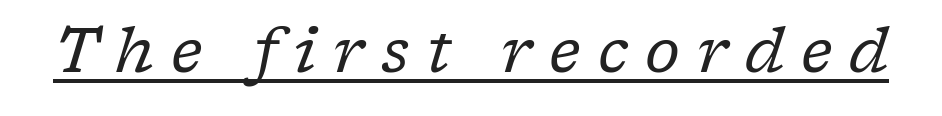
If you drew a line through each stem, it would be angled. The tracking jumps out immediately: characters are airy and widely separated. Unbolded letterforms with no extra heft. The face used here is proportionally spaced, like ordinary book or web type. Old-style or modern, the face here clearly has serifs.
